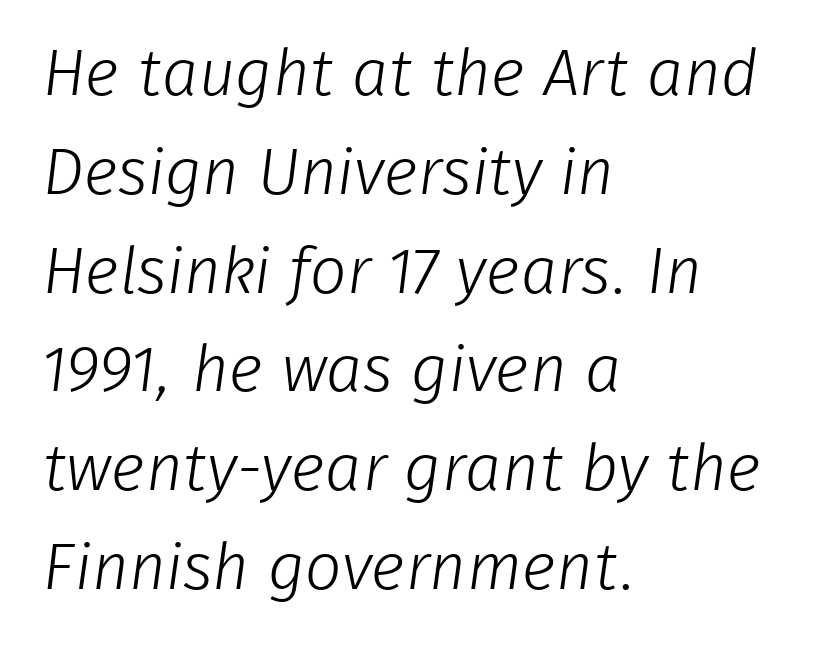
Q: Is the text bold? A: No.
Q: Is the typeface a serif or a sans-serif typeface? A: Sans-serif.
Q: Is the text underlined? A: No.
Q: How is the paragraph aligned? A: Left-aligned.
Q: Is the spacing between letters normal or unusually wide? A: Normal.
Q: Is the spacing between lines tight, normal or loose? A: Normal.
Q: Width (condensed, normal, or wide)? A: Normal.
Q: Stroke contrast? A: Low.
Q: x-height? A: Medium.
Q: Monospaced? A: No.
